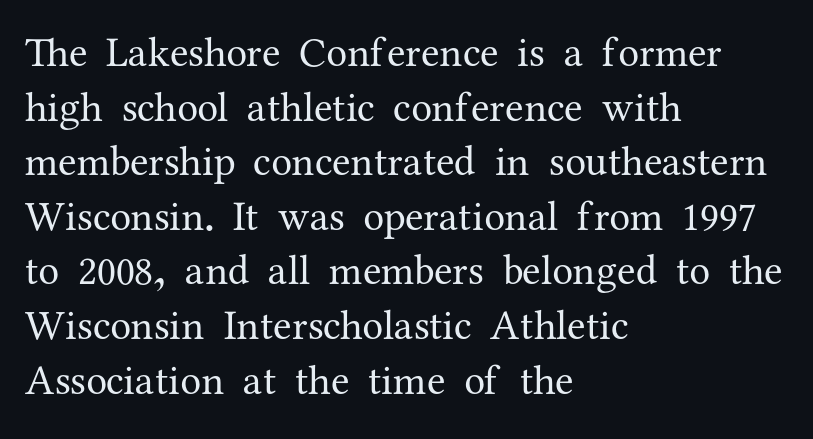
The face looks like a standard text weight, possibly lighter. A roman cut, with each character standing at attention. Does the leading feel generous? No, just average. Nothing unusual about the tracking: characters are spaced as the font intends. Stroke terminals: seriffed.
